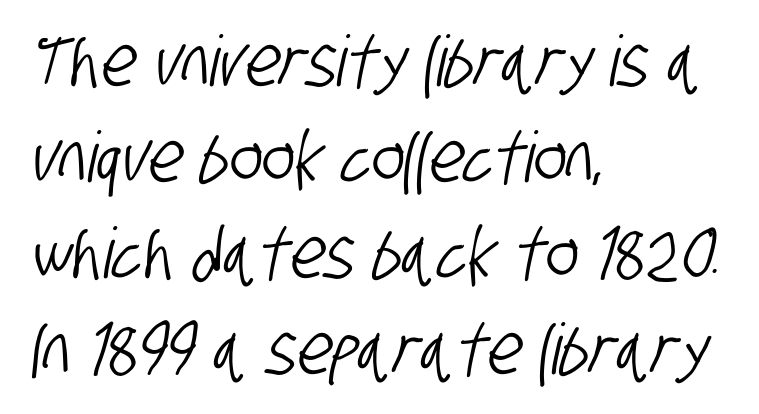
Proportional: the letters do not fall into vertical columns. Just letters on the line, the space beneath them empty. Each line starts at the same left margin while the right side varies. How would I describe the line gaps? Plain and ordinary.
